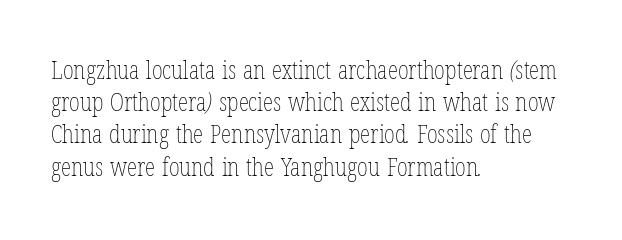
The image shows 26 px text type; set left-aligned, line spacing 1.24x, normal letter spacing, not underlined.
